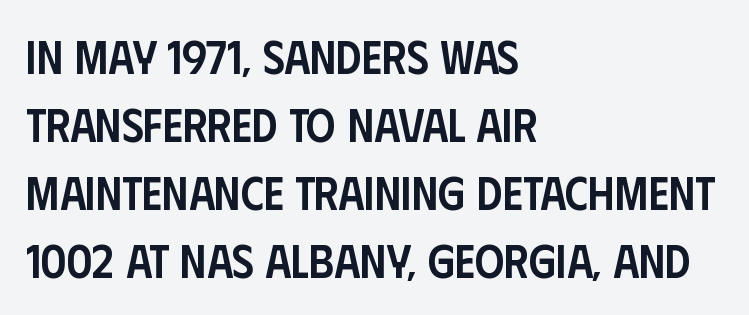
Posture: upright roman. Glance below the letters and you will spot only blank space. I'd call this a sans setting — the letters go barefoot. Tracking value appears to be zero — textbook default spacing. The vertical gap from one line to the next is medium. The rendering uses natural spacing where letterforms have individual widths.
